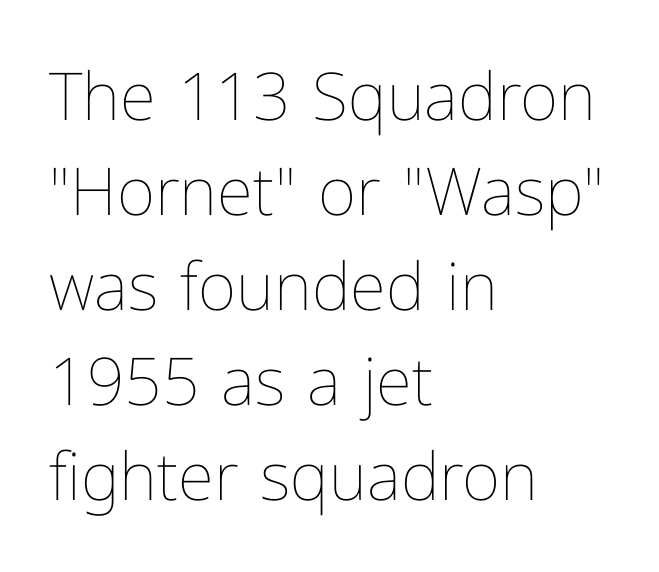
Q: Is the text bold? A: No.
Q: Is the text italic (slanted)? A: No, it is upright.
Q: Is the text underlined? A: No.
Q: How is the paragraph aligned? A: Left-aligned.
Q: Is the spacing between letters normal or unusually wide? A: Normal.
Q: Is the spacing between lines tight, normal or loose? A: Normal.
Q: Width (condensed, normal, or wide)? A: Normal.
Q: Stroke contrast? A: Low.
Q: x-height? A: Medium.
Q: Monospaced? A: No.
